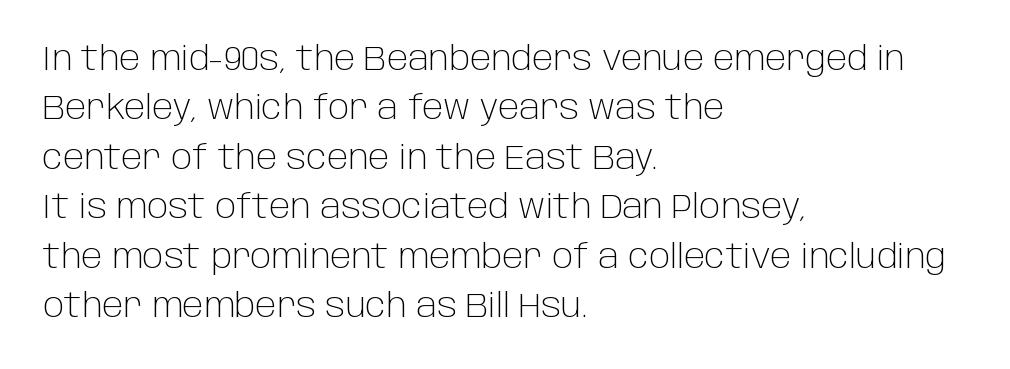
The image shows 33 px light sans-serif type, upright; set left-aligned, normal line spacing (1.5x), normal letter spacing, not underlined; low stroke contrast and a large x-height.
